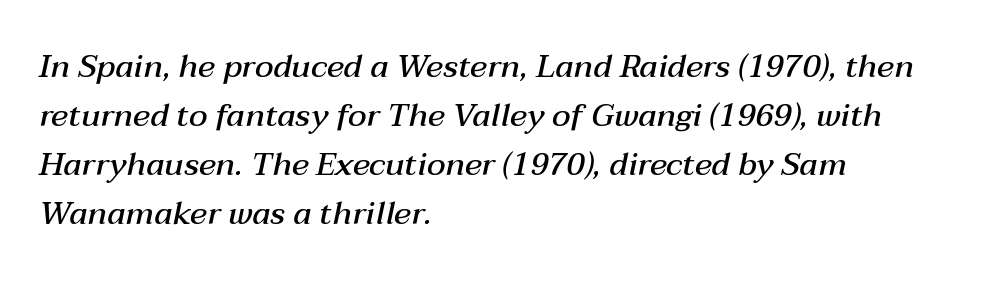
The letters are semibold — heavier than regular but short of a full bold. The foot of each line stays bare and open. The leading is moderate, giving the passage an even texture. Tracking value appears to be zero — textbook default spacing. The rendering anchors every line to the left-hand side.
